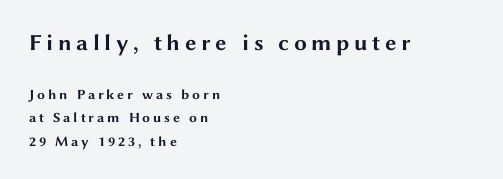
{"italic": "no", "bold": "yes", "underline": "no", "align": "left", "line_spacing": "normal", "line_spacing_ratio": 1.67, "letter_spacing": "wide", "letter_spacing_em": 0.2, "larger_block": "first", "size_ratio": 1.64, "glyph_px": 23}
